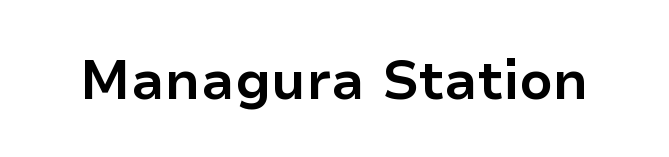
Q: Is the text bold? A: Yes.
Q: Is the text italic (slanted)? A: No, it is upright.
Q: Is the typeface a serif or a sans-serif typeface? A: Sans-serif.
Q: Is the text underlined? A: No.
Q: Is the spacing between letters normal or unusually wide? A: Normal.
Q: Width (condensed, normal, or wide)? A: Normal.
Q: Stroke contrast? A: Low.
Q: x-height? A: Medium.
Q: Monospaced? A: No.
